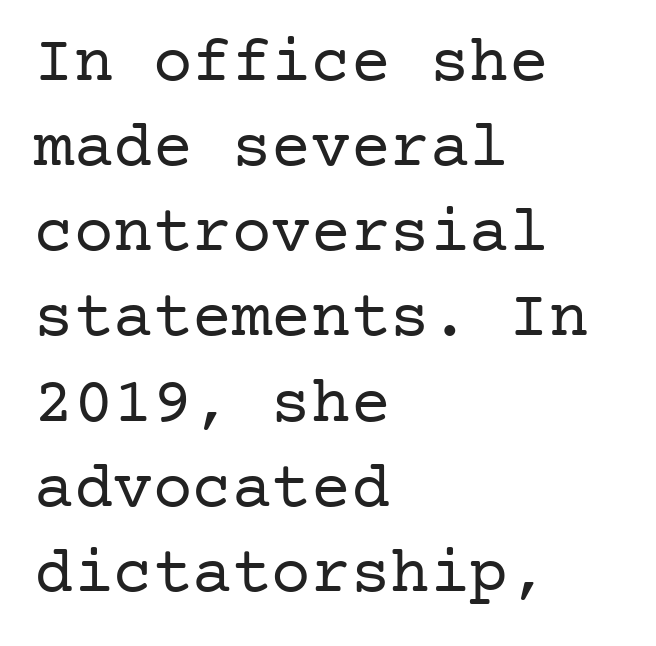
The image shows 66 px regular-weight serif type, upright; set left-aligned, normal line spacing (1.29x), normal letter spacing, not underlined; low stroke contrast and a medium x-height.
